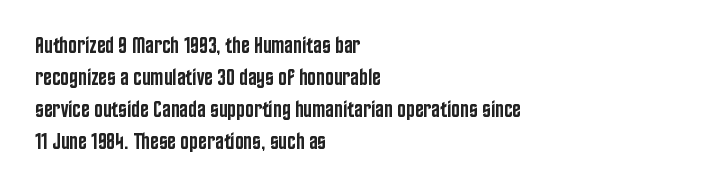
Q: Is the text bold? A: Semi-bold.
Q: Is the text italic (slanted)? A: No, it is upright.
Q: Is the text underlined? A: No.
Q: How is the paragraph aligned? A: Left-aligned.
Q: Is the spacing between letters normal or unusually wide? A: Normal.
Q: Is the spacing between lines tight, normal or loose? A: Normal.
